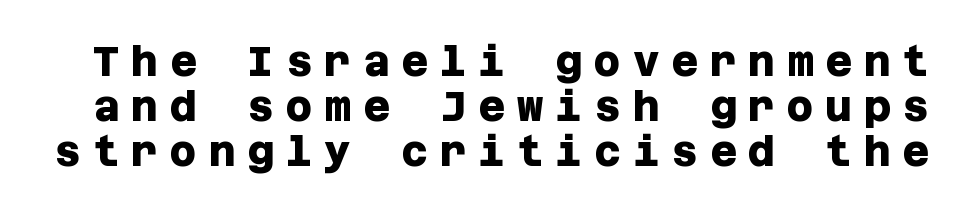
A full-strength bold gives these letters their thick strokes. Underlining? Definitely not there. There is plenty of visible air inserted between adjacent glyphs. Font category for this specimen: sans-serif. Notice how descenders almost collide with the ascenders below — that's tight leading.
